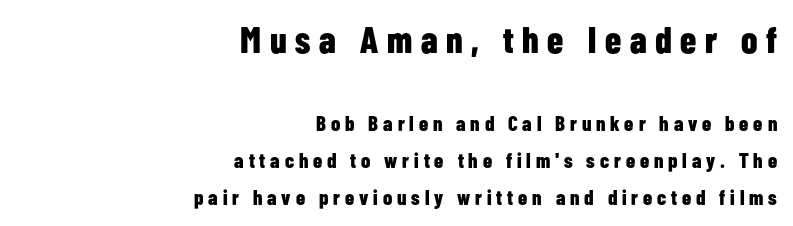
{"serif": "no", "italic": "no", "bold": "yes", "weight": "bold", "width": "condensed", "stroke_contrast": "low", "x_height": "medium", "monospaced": "no", "underline": "no", "align": "right", "line_spacing_ratio": 1.75, "letter_spacing": "wide", "letter_spacing_em": 0.23, "larger_block": "first", "size_ratio": 1.76, "glyph_px": 37}
